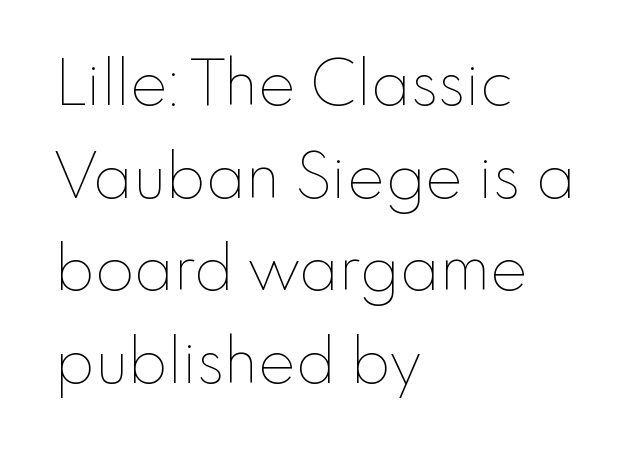
{"italic": "no", "bold": "no", "weight": "thin", "width": "normal", "stroke_contrast": "low", "x_height": "small", "monospaced": "no", "underline": "no", "align": "left", "line_spacing": "normal", "line_spacing_ratio": 1.47, "letter_spacing": "normal", "letter_spacing_em": 0.0, "glyph_px": 63}
